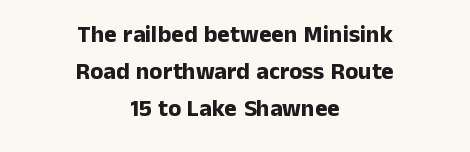
Check the space under the baseline: it is left empty. Which margin do the lines hug? Neither — every line sits in the middle. Does the lettering tilt? It doesn't — this is upright. Pretty heavy lettering here — definitely bold.
